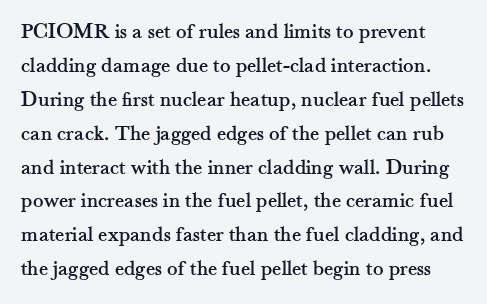
Q: Is the text italic (slanted)? A: No, it is upright.
Q: Is the text underlined? A: No.
Q: Is the spacing between letters normal or unusually wide? A: Normal.
Q: Is the spacing between lines tight, normal or loose? A: Normal.
